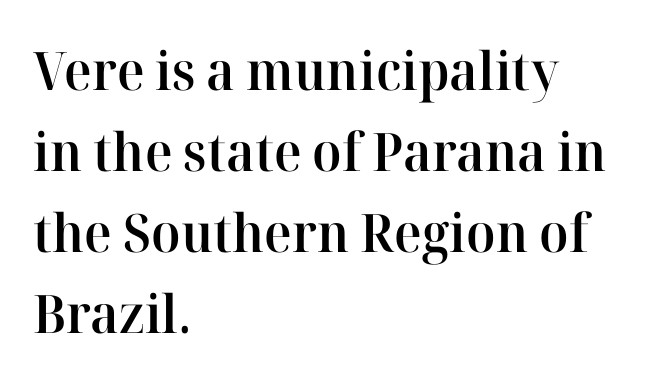
The setting favours the left margin, as ordinary paragraphs usually do. Letterform terminals end in serifs throughout the passage. On the weight axis this lands at semibold, roughly 600. Descenders hang freely into open space. Does the lettering tilt? It doesn't — this is upright. Compared with typical body copy, the letter spacing here is the same.
